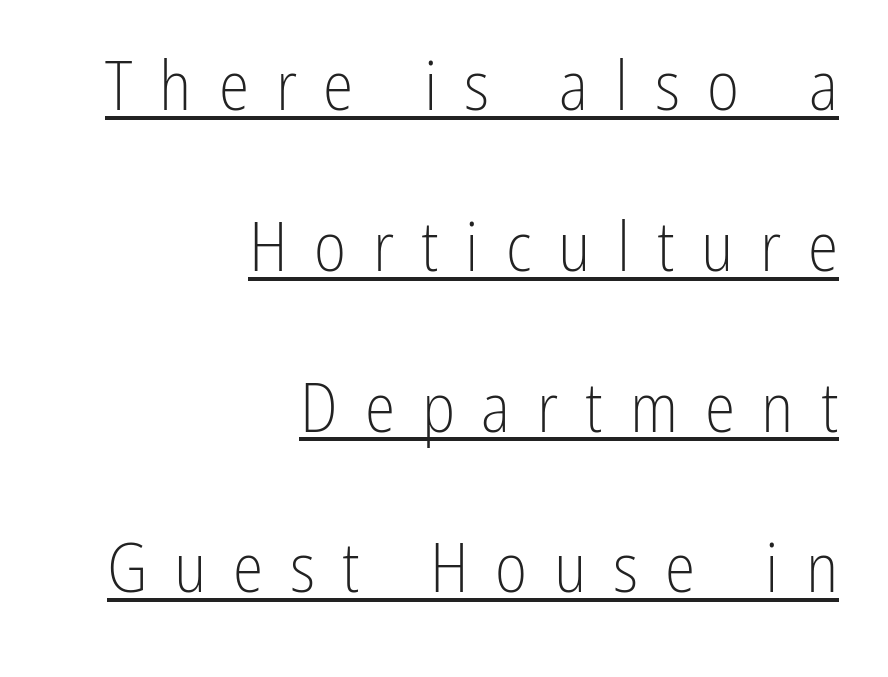
{"serif": "no", "italic": "no", "bold": "no", "weight": "light", "width": "condensed", "stroke_contrast": "low", "x_height": "medium", "monospaced": "no", "underline": "yes", "align": "right", "line_spacing": "loose", "line_spacing_ratio": 2.33, "letter_spacing": "wide", "letter_spacing_em": 0.39, "glyph_px": 69}
